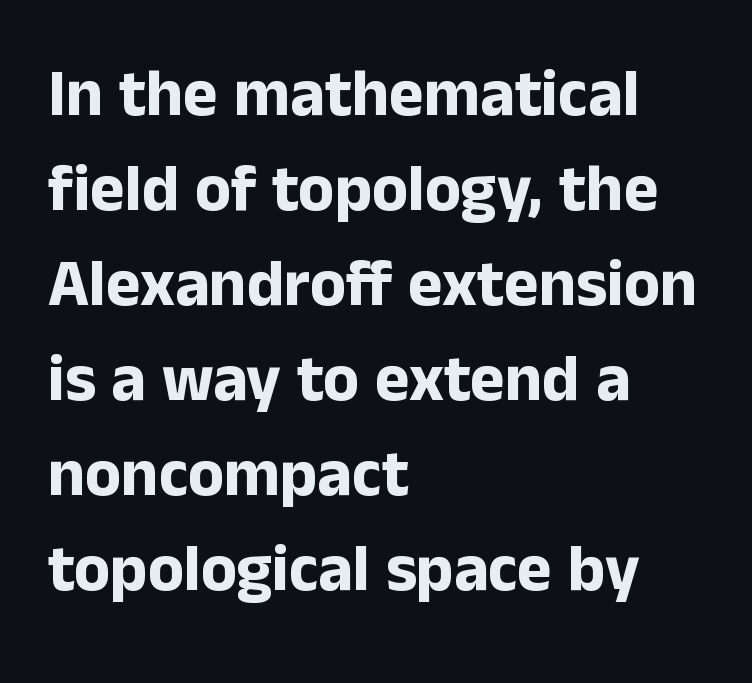
Q: Is the text bold? A: Yes.
Q: Is the text italic (slanted)? A: No, it is upright.
Q: Is the typeface a serif or a sans-serif typeface? A: Sans-serif.
Q: Is the text underlined? A: No.
Q: How is the paragraph aligned? A: Left-aligned.
Q: Is the spacing between letters normal or unusually wide? A: Normal.
Q: Is the spacing between lines tight, normal or loose? A: Normal.
Q: Width (condensed, normal, or wide)? A: Normal.
Q: Stroke contrast? A: Low.
Q: x-height? A: Medium.
Q: Monospaced? A: No.
